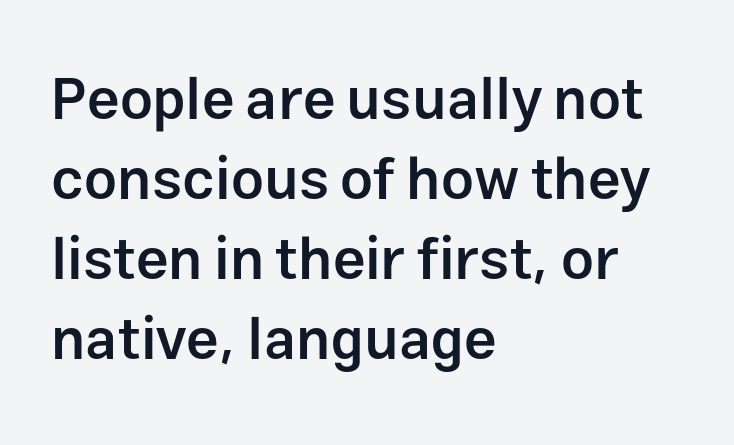
{"serif": "no", "italic": "no", "bold": "semi", "weight": "semibold", "width": "normal", "stroke_contrast": "low", "x_height": "medium", "monospaced": "no", "underline": "no", "align": "left", "line_spacing": "normal", "line_spacing_ratio": 1.38, "letter_spacing": "normal", "letter_spacing_em": 0.0, "glyph_px": 58}
